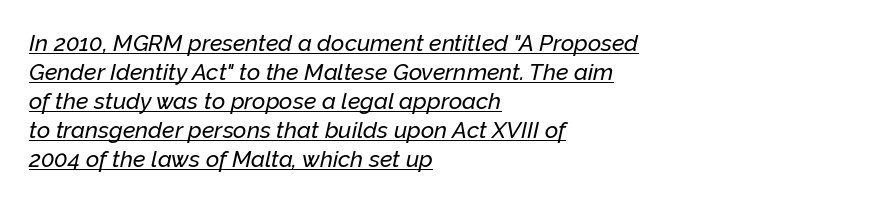
The image shows 23 px text type, italic (leaning right); set left-aligned, normal line spacing (1.26x), normal letter spacing, underlined.
